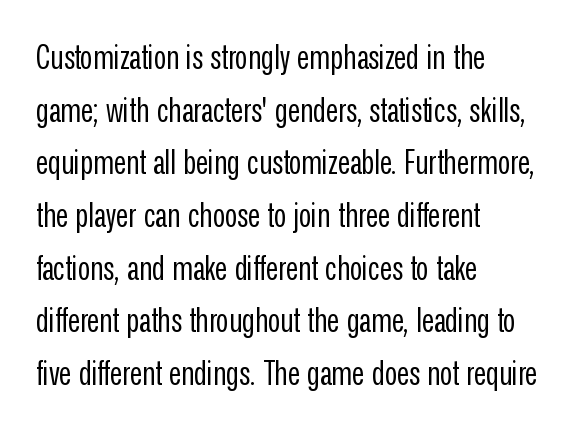
Q: Is the text bold? A: No.
Q: Is the text italic (slanted)? A: No, it is upright.
Q: Is the typeface a serif or a sans-serif typeface? A: Sans-serif.
Q: Is the text underlined? A: No.
Q: How is the paragraph aligned? A: Left-aligned.
Q: Is the spacing between letters normal or unusually wide? A: Normal.
Q: Is the spacing between lines tight, normal or loose? A: Normal.
Q: Width (condensed, normal, or wide)? A: Condensed.
Q: Stroke contrast? A: Low.
Q: x-height? A: Medium.
Q: Monospaced? A: No.
